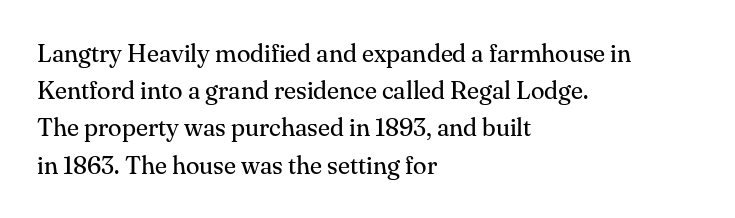
{"italic": "no", "bold": "no", "underline": "no", "align": "left", "line_spacing": "normal", "line_spacing_ratio": 1.49, "letter_spacing": "normal", "letter_spacing_em": 0.0, "glyph_px": 25}
